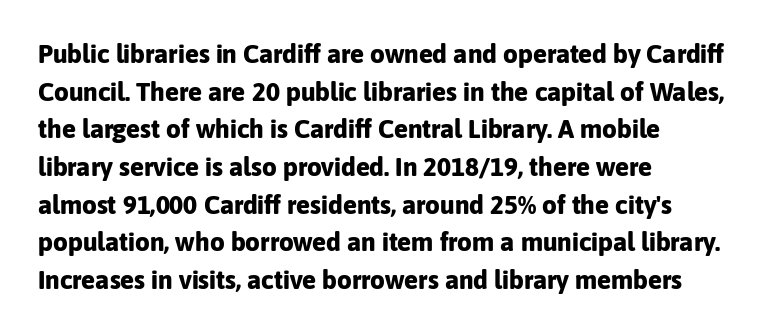
Q: Is the text bold? A: Yes.
Q: Is the text italic (slanted)? A: No, it is upright.
Q: Is the text underlined? A: No.
Q: How is the paragraph aligned? A: Left-aligned.
Q: Is the spacing between letters normal or unusually wide? A: Normal.
Q: Is the spacing between lines tight, normal or loose? A: Normal.
